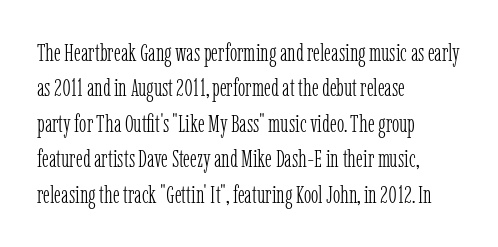
Q: Is the text bold? A: No.
Q: Is the text italic (slanted)? A: No, it is upright.
Q: Is the text underlined? A: No.
Q: How is the paragraph aligned? A: Left-aligned.
Q: Is the spacing between letters normal or unusually wide? A: Normal.
Q: Is the spacing between lines tight, normal or loose? A: Normal.
